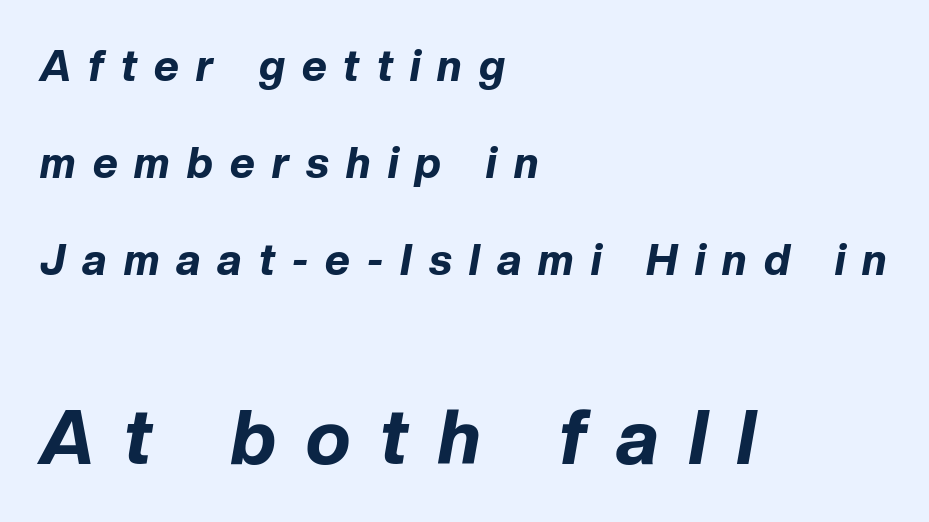
Q: Is the text bold? A: Yes.
Q: Is the text italic (slanted)? A: Yes, it leans right by about 10 degrees.
Q: Is the text underlined? A: No.
Q: How is the paragraph aligned? A: Left-aligned.
Q: Is the spacing between letters normal or unusually wide? A: Unusually wide.
Q: Is the spacing between lines tight, normal or loose? A: Loose.
Q: Which block of text is set in a larger size, the first (top) or the second (bottom)? A: The second (bottom) one.
Q: Width (condensed, normal, or wide)? A: Normal.
Q: Stroke contrast? A: Low.
Q: x-height? A: Medium.
Q: Monospaced? A: No.
